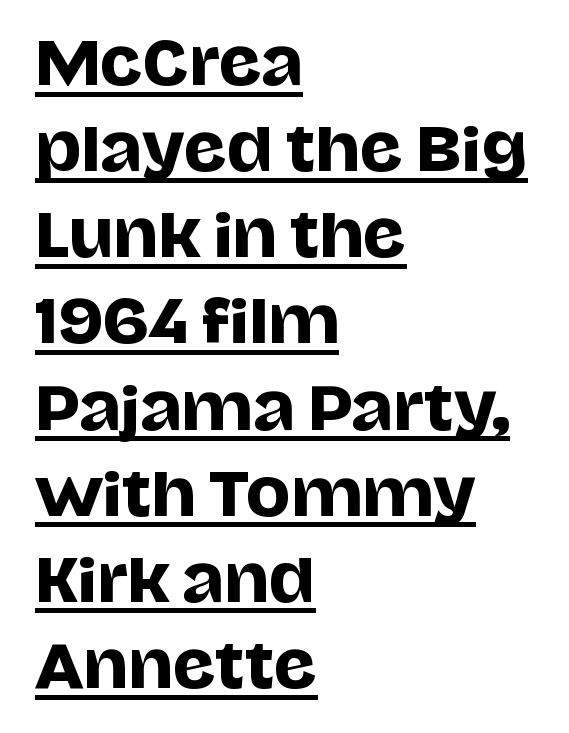
The image shows 59 px sans-serif type, upright; set left-aligned, normal line spacing (1.46x), normal letter spacing, underlined; low stroke contrast and a large x-height.
